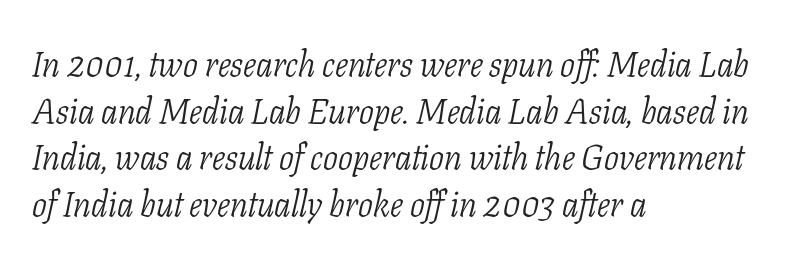
{"serif": "yes", "italic": "yes", "lean": "right", "slant_degrees": 11, "bold": "no", "weight": "light", "width": "condensed", "stroke_contrast": "low", "x_height": "medium", "monospaced": "no", "underline": "no", "align": "left", "line_spacing": "normal", "line_spacing_ratio": 1.33, "letter_spacing": "normal", "letter_spacing_em": 0.0, "glyph_px": 35}
